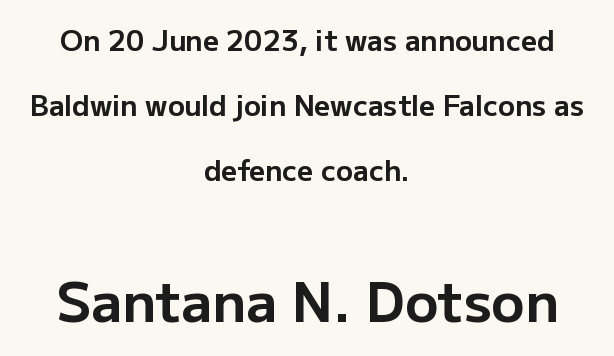
Q: Is the text bold? A: Yes.
Q: Is the text italic (slanted)? A: No, it is upright.
Q: Is the typeface a serif or a sans-serif typeface? A: Sans-serif.
Q: Is the text underlined? A: No.
Q: How is the paragraph aligned? A: Centered.
Q: Is the spacing between letters normal or unusually wide? A: Normal.
Q: Is the spacing between lines tight, normal or loose? A: Loose.
Q: Which block of text is set in a larger size, the first (top) or the second (bottom)? A: The second (bottom) one.
Q: Width (condensed, normal, or wide)? A: Normal.
Q: Stroke contrast? A: Low.
Q: x-height? A: Medium.
Q: Monospaced? A: No.
